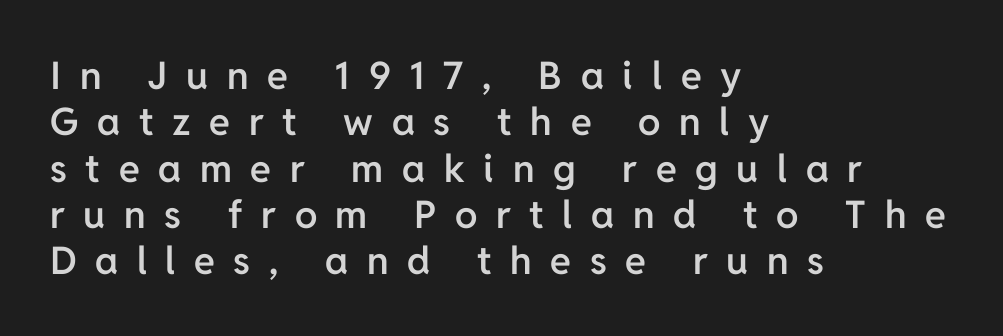
The image shows 38 px semibold sans-serif type, upright; set left-aligned, line spacing 1.22x, unusually wide letter spacing (+0.49 em), not underlined; low stroke contrast and a medium x-height.
